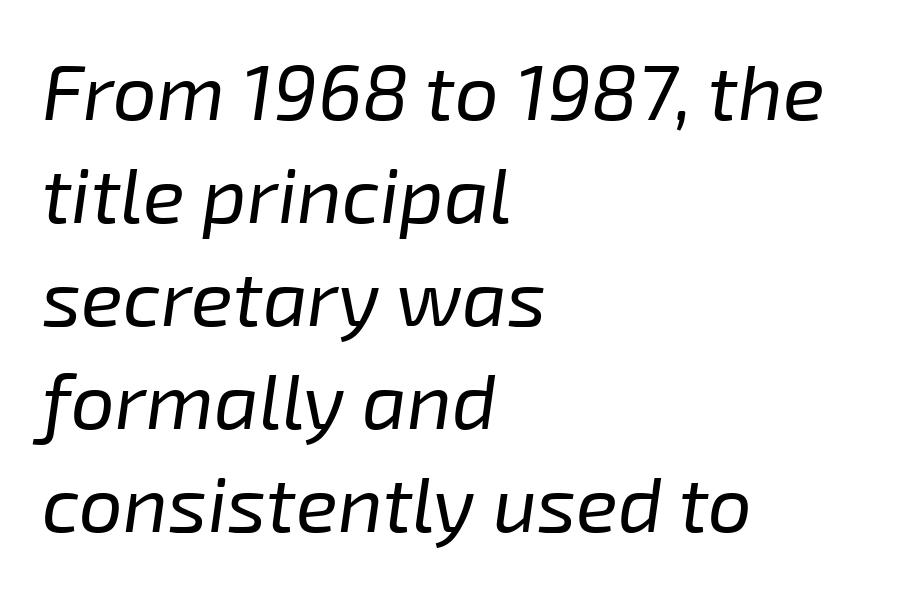
{"italic": "yes", "lean": "right", "slant_degrees": 8, "bold": "no", "weight": "regular", "width": "normal", "stroke_contrast": "low", "x_height": "medium", "monospaced": "no", "underline": "no", "align": "left", "line_spacing": "normal", "line_spacing_ratio": 1.32, "letter_spacing": "normal", "letter_spacing_em": 0.0, "glyph_px": 78}
